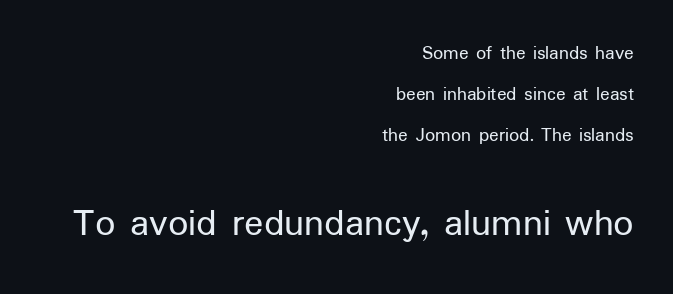
Compared with typical body copy, the letter spacing here is the same. Here the designer chose a conventional face with non-uniform glyph widths. Airy leading. The setting favours the right margin, as signatures and pull-quotes sometimes do. Type without underlining. A typesetter would label this face a sans.
